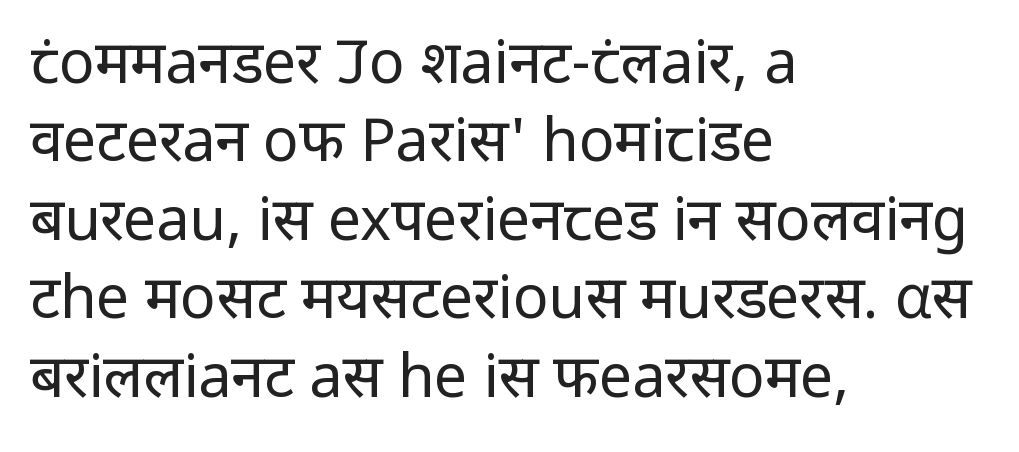
The image shows 59 px regular-weight sans-serif type, upright; set left-aligned, normal line spacing (1.33x), normal letter spacing, not underlined; low stroke contrast and a medium x-height.
